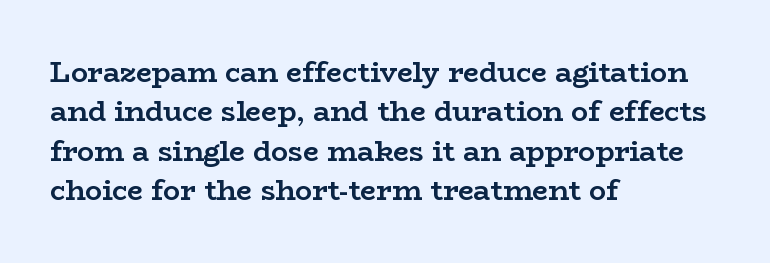
The compositor pushed each line to the left boundary. Strong, thick strokes mark this as bold type. A typesetter would label this face a serif. The vertical gap from one line to the next is medium. Words float on clear page, feet unadorned.
